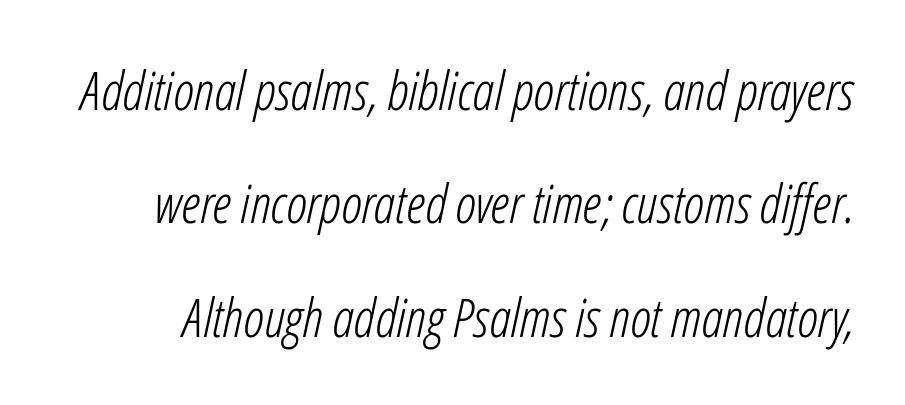
The image shows 54 px light, condensed type, italic (leaning right); set loose line spacing (2.1x), normal letter spacing, not underlined; low stroke contrast and a medium x-height.
